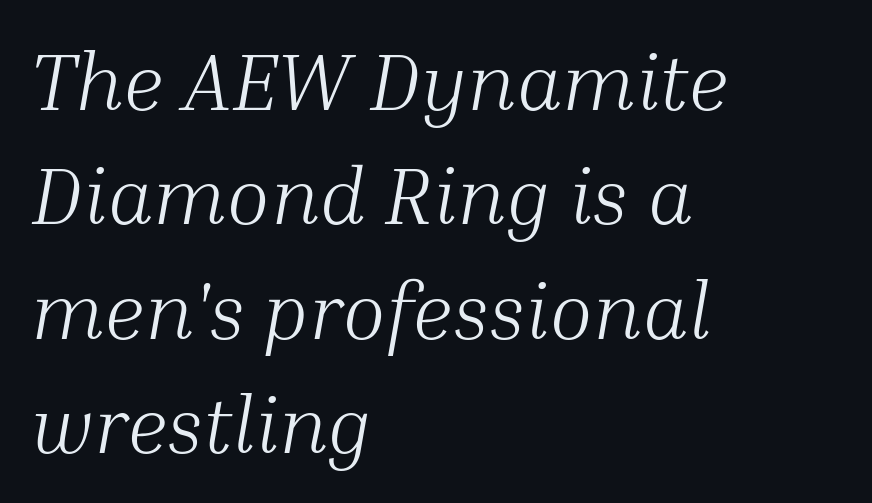
Q: Is the text bold? A: No.
Q: Is the text italic (slanted)? A: Yes, it leans right by about 10 degrees.
Q: Is the typeface a serif or a sans-serif typeface? A: Serif.
Q: Is the text underlined? A: No.
Q: How is the paragraph aligned? A: Left-aligned.
Q: Is the spacing between letters normal or unusually wide? A: Normal.
Q: Is the spacing between lines tight, normal or loose? A: Normal.
Q: Width (condensed, normal, or wide)? A: Normal.
Q: Stroke contrast? A: Medium.
Q: x-height? A: Medium.
Q: Monospaced? A: No.
